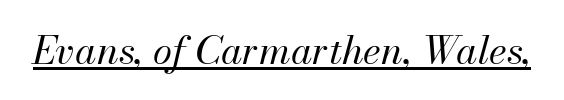
Q: Is the text bold? A: No.
Q: Is the text italic (slanted)? A: Yes, it leans right by about 13 degrees.
Q: Is the text underlined? A: Yes.
Q: Is the spacing between letters normal or unusually wide? A: Normal.
Q: Width (condensed, normal, or wide)? A: Normal.
Q: Stroke contrast? A: Medium.
Q: x-height? A: Small.
Q: Monospaced? A: No.
